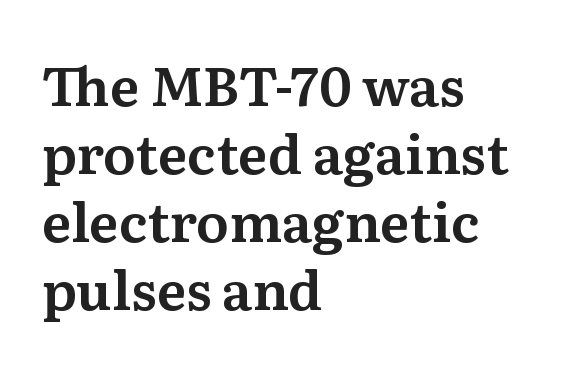
The image shows 54 px serif type, upright; set left-aligned, normal line spacing (1.26x), normal letter spacing, not underlined; medium stroke contrast and a medium x-height.
